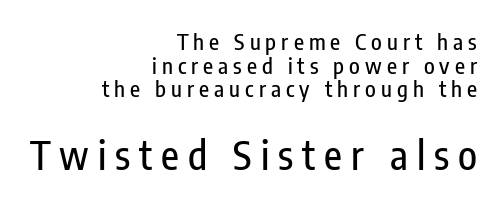
Just letters on the line, the space beneath them empty. Leading: reduced. In CSS terms this would be text-align: right. The lettering holds an erect, upright posture throughout. Words appear elongated and porous because spacing is wide.
